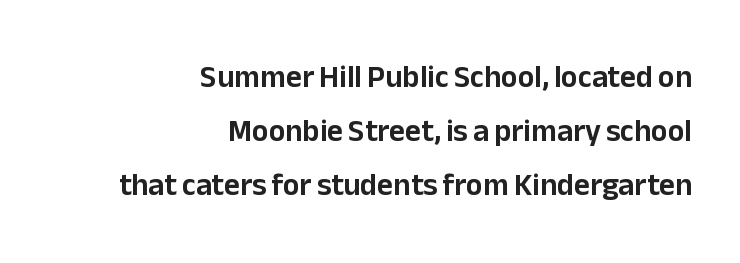
Q: Is the text italic (slanted)? A: No, it is upright.
Q: Is the typeface a serif or a sans-serif typeface? A: Sans-serif.
Q: Is the text underlined? A: No.
Q: How is the paragraph aligned? A: Right-aligned.
Q: Is the spacing between letters normal or unusually wide? A: Normal.
Q: Width (condensed, normal, or wide)? A: Normal.
Q: Stroke contrast? A: Low.
Q: x-height? A: Medium.
Q: Monospaced? A: No.
